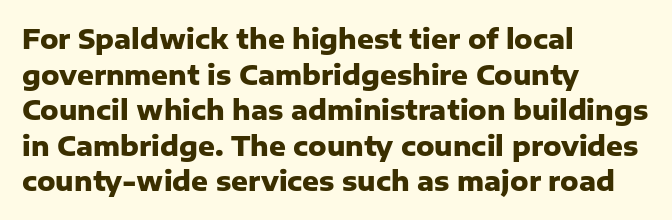
{"italic": "no", "bold": "yes", "underline": "no", "align": "left", "line_spacing": "normal", "line_spacing_ratio": 1.37, "letter_spacing": "normal", "letter_spacing_em": 0.0, "glyph_px": 26}
